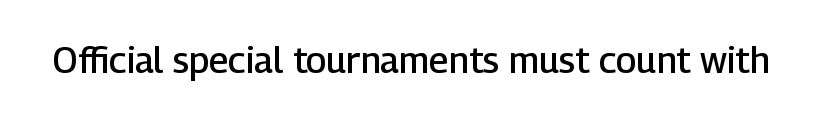
{"serif": "no", "italic": "no", "bold": "semi", "weight": "semibold", "width": "normal", "stroke_contrast": "low", "x_height": "medium", "monospaced": "no", "underline": "no", "letter_spacing": "normal", "letter_spacing_em": 0.0, "glyph_px": 36}
